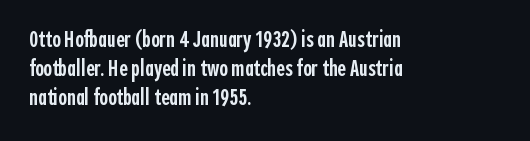
The image shows 23 px text type, upright; set left-aligned, normal line spacing (1.27x), normal letter spacing, not underlined.
